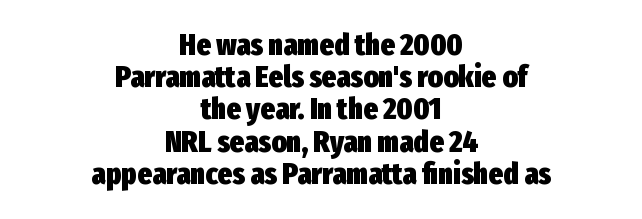
The gap between lines stays unmarked. Here the glyphs are tracked normally, forming tight word shapes. Upright lettering throughout. Weight check: bold — yes, fully. The letters carry no serifs — their stems end cleanly without finishing strokes. The passage shown is typed in a proportional face where columns would drift.
